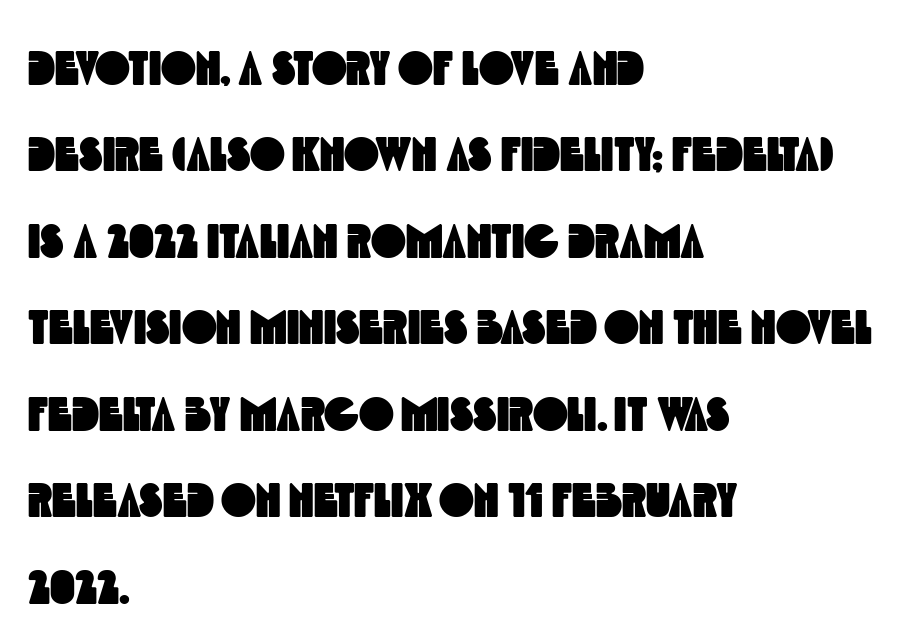
The image shows 47 px condensed sans-serif type; set left-aligned, line spacing 1.84x, normal letter spacing, not underlined; a large x-height.
